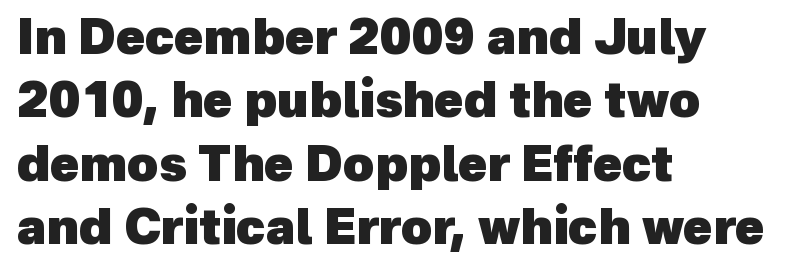
This is sans-serif lettering, the kind often seen on screens and signage. Letter spacing: default. Reading down the column, the eye jumps a familiar distance to each next line. Each row of text sits above clean, open space. Here the designer chose a conventional face with non-uniform glyph widths. This rendering uses left alignment, leaving the right contour irregular.
